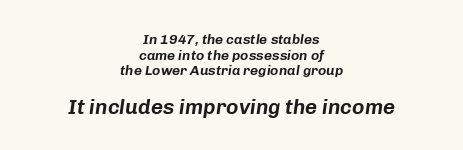
The image shows 21 px text type, italic (leaning right); set centered, tight line spacing (1.12x), normal letter spacing, not underlined; the second (bottom) block is 1.5x larger.
